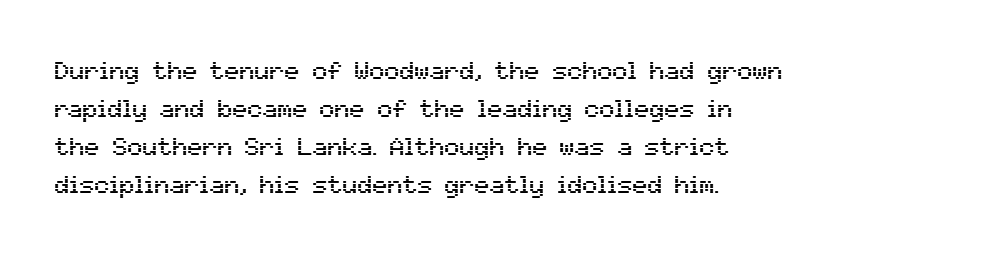
Q: Is the text italic (slanted)? A: No, it is upright.
Q: Is the text underlined? A: No.
Q: How is the paragraph aligned? A: Left-aligned.
Q: Is the spacing between letters normal or unusually wide? A: Normal.
Q: Is the spacing between lines tight, normal or loose? A: Normal.
